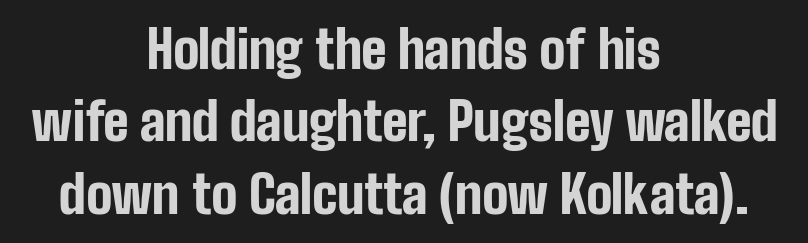
{"serif": "no", "italic": "no", "bold": "yes", "weight": "bold", "width": "condensed", "stroke_contrast": "low", "x_height": "medium", "monospaced": "no", "underline": "no", "align": "center", "line_spacing": "normal", "line_spacing_ratio": 1.39, "letter_spacing": "normal", "letter_spacing_em": 0.0, "glyph_px": 52}
